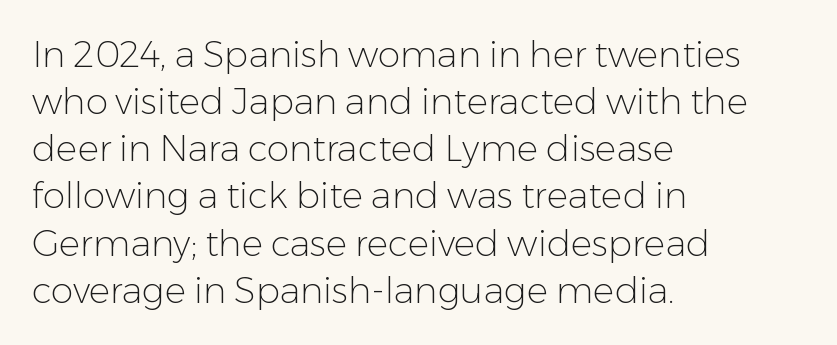
Quick note: underline off. Posture: vertical. Looks like regular typesetting: each glyph gets only the width it needs. Stroke thickness stays within the range of a standard reading face or lighter.
